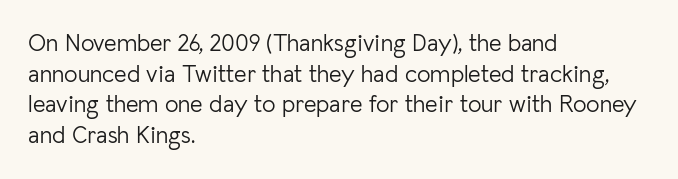
{"italic": "no", "bold": "no", "underline": "no", "align": "left", "line_spacing": "normal", "line_spacing_ratio": 1.28, "letter_spacing": "normal", "letter_spacing_em": 0.0, "glyph_px": 24}
